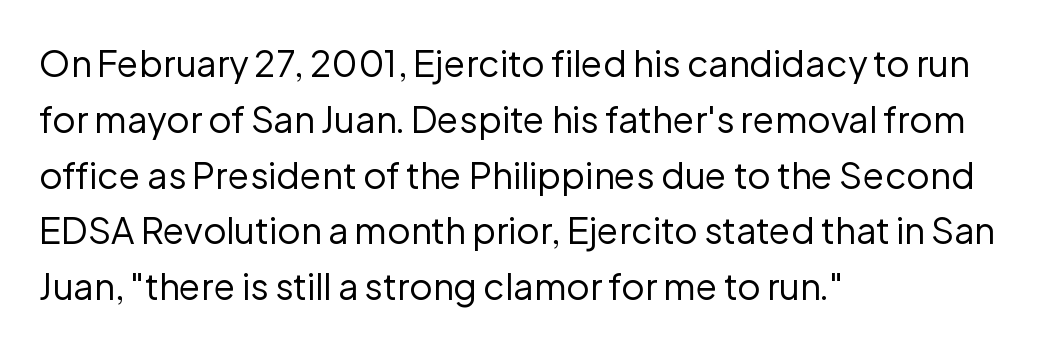
Q: Is the text bold? A: No.
Q: Is the text italic (slanted)? A: No, it is upright.
Q: Is the typeface a serif or a sans-serif typeface? A: Sans-serif.
Q: Is the text underlined? A: No.
Q: How is the paragraph aligned? A: Left-aligned.
Q: Is the spacing between letters normal or unusually wide? A: Normal.
Q: Is the spacing between lines tight, normal or loose? A: Normal.
Q: Width (condensed, normal, or wide)? A: Normal.
Q: Stroke contrast? A: Low.
Q: x-height? A: Medium.
Q: Monospaced? A: No.
